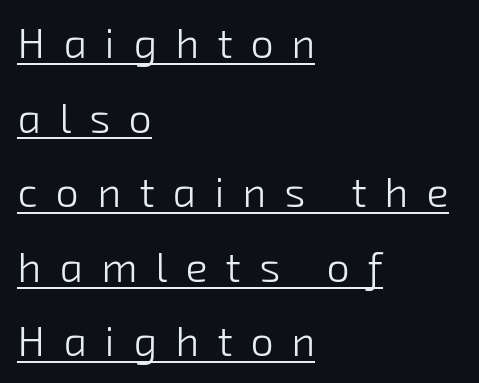
{"serif": "no", "bold": "no", "weight": "light", "width": "normal", "stroke_contrast": "low", "x_height": "medium", "monospaced": "no", "underline": "yes", "align": "left", "line_spacing_ratio": 1.82, "letter_spacing": "wide", "letter_spacing_em": 0.45, "glyph_px": 41}
